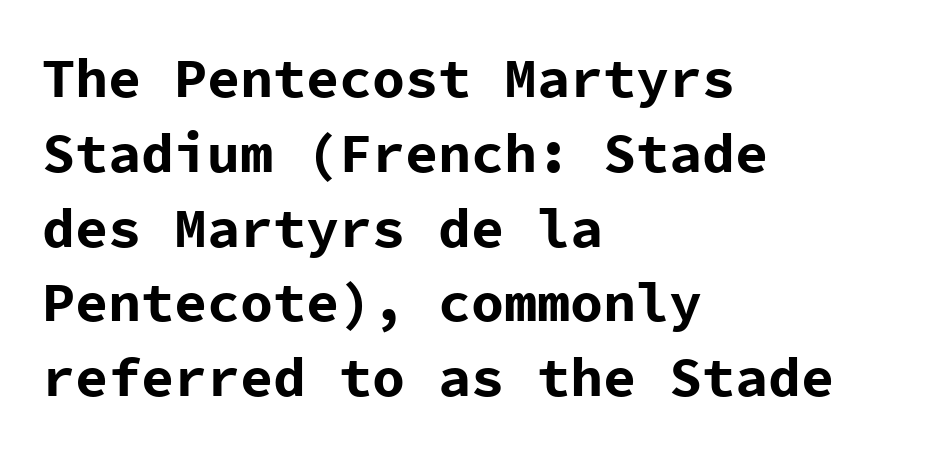
{"serif": "no", "italic": "no", "bold": "yes", "weight": "bold", "width": "normal", "stroke_contrast": "low", "x_height": "medium", "monospaced": "yes", "underline": "no", "align": "left", "line_spacing": "normal", "line_spacing_ratio": 1.36, "letter_spacing": "normal", "letter_spacing_em": 0.0, "glyph_px": 55}
